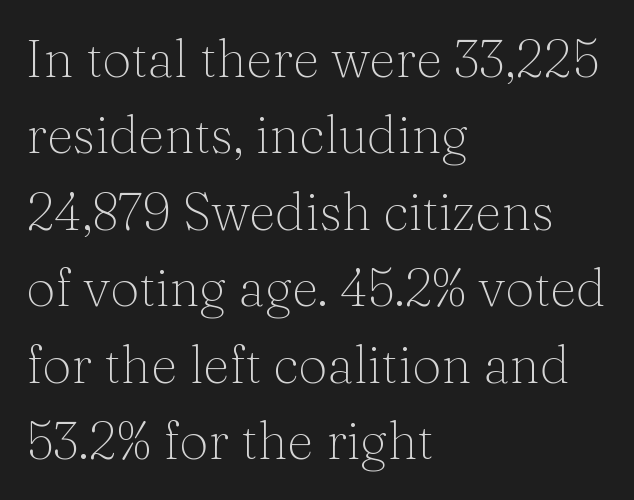
Q: Is the text bold? A: No.
Q: Is the text italic (slanted)? A: No, it is upright.
Q: Is the typeface a serif or a sans-serif typeface? A: Serif.
Q: Is the text underlined? A: No.
Q: How is the paragraph aligned? A: Left-aligned.
Q: Is the spacing between letters normal or unusually wide? A: Normal.
Q: Is the spacing between lines tight, normal or loose? A: Normal.
Q: Width (condensed, normal, or wide)? A: Normal.
Q: Stroke contrast? A: Medium.
Q: x-height? A: Medium.
Q: Monospaced? A: No.
